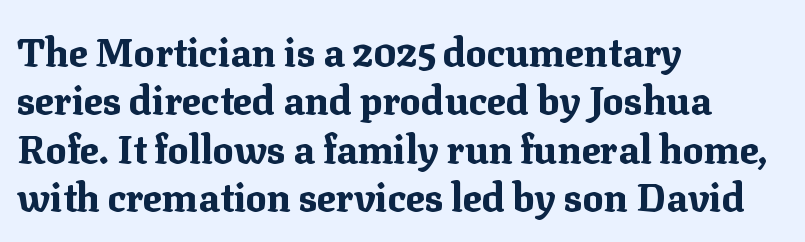
Q: Is the text bold? A: Yes.
Q: Is the text italic (slanted)? A: No, it is upright.
Q: Is the typeface a serif or a sans-serif typeface? A: Serif.
Q: Is the text underlined? A: No.
Q: How is the paragraph aligned? A: Left-aligned.
Q: Is the spacing between letters normal or unusually wide? A: Normal.
Q: Width (condensed, normal, or wide)? A: Normal.
Q: Stroke contrast? A: Medium.
Q: x-height? A: Medium.
Q: Monospaced? A: No.
